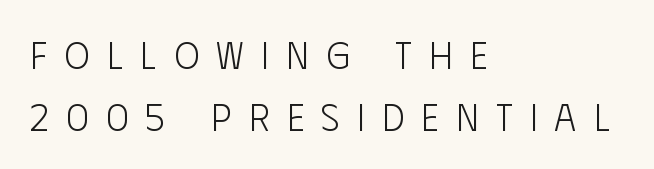
Quick note: underline off. You can tell it's not italic because the verticals are truly vertical. Every row of glyphs begins at an identical x-position on the left. This sample keeps an unexceptional amount of space between lines. You can tell from the bare stems that sans-serif type was used.
